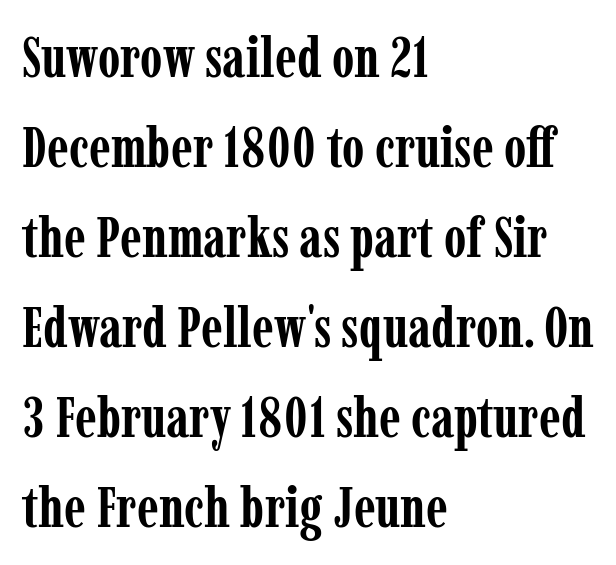
Q: Is the text bold? A: Yes.
Q: Is the text italic (slanted)? A: No, it is upright.
Q: Is the typeface a serif or a sans-serif typeface? A: Serif.
Q: Is the text underlined? A: No.
Q: How is the paragraph aligned? A: Left-aligned.
Q: Is the spacing between letters normal or unusually wide? A: Normal.
Q: Is the spacing between lines tight, normal or loose? A: Normal.
Q: Width (condensed, normal, or wide)? A: Condensed.
Q: Stroke contrast? A: Low.
Q: x-height? A: Medium.
Q: Monospaced? A: No.
